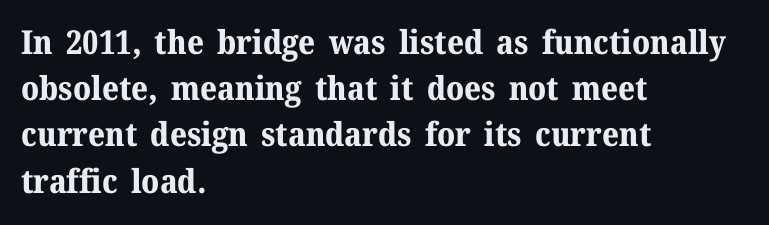
The image shows 33 px bold serif type, upright; set left-aligned, normal line spacing (1.4x), normal letter spacing, not underlined; medium stroke contrast and a medium x-height.
